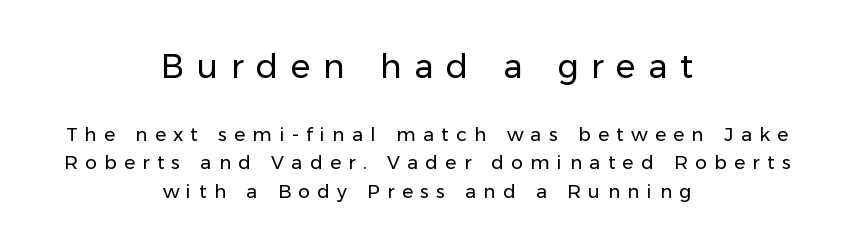
The image shows 33 px regular-weight sans-serif type, upright; set centered, normal line spacing (1.5x), unusually wide letter spacing (+0.38 em), not underlined; the first (top) block is 1.74x larger; low stroke contrast and a medium x-height.
